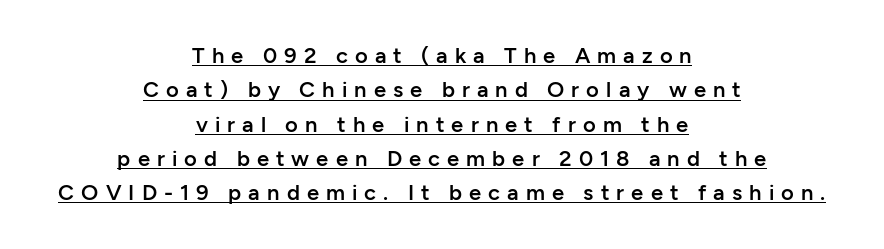
The image shows 22 px text type, upright; set centered, normal line spacing (1.56x), unusually wide letter spacing (+0.32 em), underlined.
